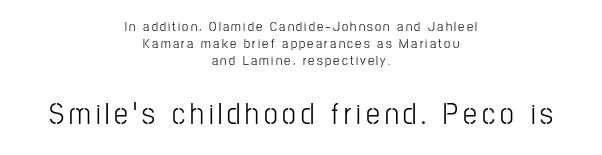
{"serif": "no", "italic": "no", "width": "condensed", "stroke_contrast": "low", "x_height": "medium", "monospaced": "no", "underline": "no", "align": "center", "line_spacing_ratio": 1.21, "larger_block": "second", "size_ratio": 2.21, "glyph_px": 31}
